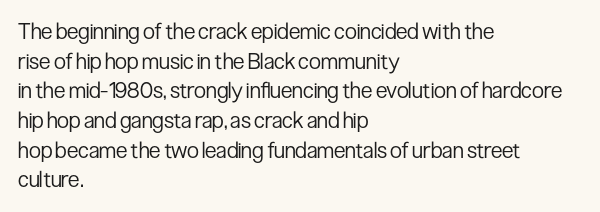
{"italic": "no", "bold": "no", "underline": "no", "align": "left", "line_spacing": "normal", "line_spacing_ratio": 1.35, "letter_spacing": "normal", "letter_spacing_em": 0.0, "glyph_px": 22}
